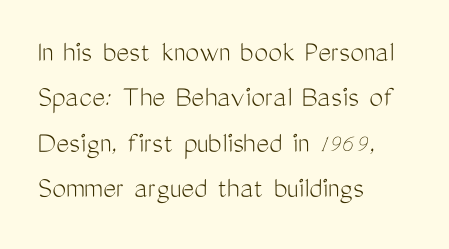
{"serif": "no", "italic": "no", "bold": "no", "weight": "light", "width": "condensed", "stroke_contrast": "medium", "x_height": "medium", "monospaced": "no", "underline": "no", "align": "left", "line_spacing": "normal", "line_spacing_ratio": 1.46, "letter_spacing": "normal", "letter_spacing_em": 0.0, "glyph_px": 31}
